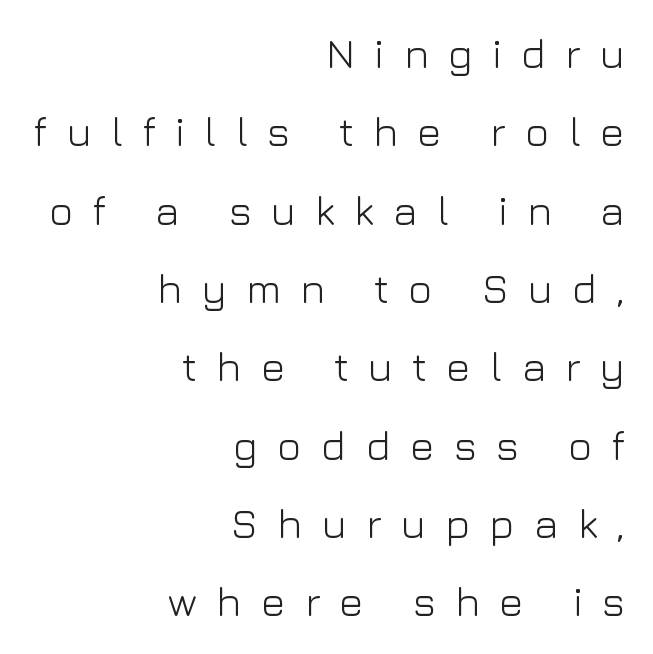
The image shows 41 px light sans-serif type, upright; set right-aligned, loose line spacing (1.91x), unusually wide letter spacing (+0.47 em), not underlined; low stroke contrast and a medium x-height.
